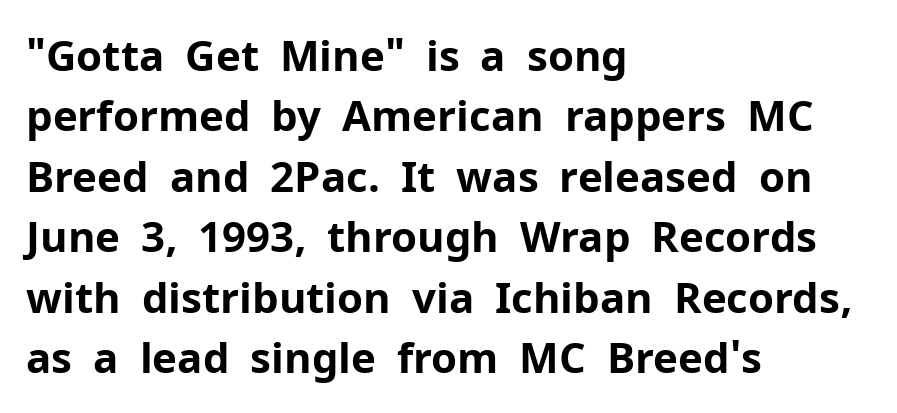
The image shows 42 px bold sans-serif type, upright; set left-aligned, normal line spacing (1.44x), normal letter spacing, not underlined; low stroke contrast and a medium x-height.
